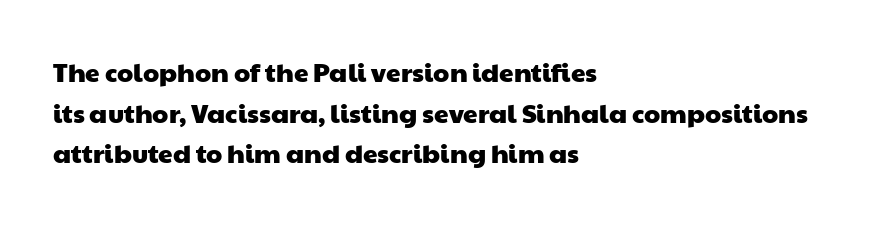
Q: Is the text underlined? A: No.
Q: How is the paragraph aligned? A: Left-aligned.
Q: Is the spacing between letters normal or unusually wide? A: Normal.
Q: Is the spacing between lines tight, normal or loose? A: Normal.
